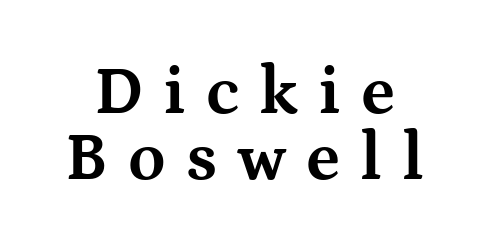
The image shows 68 px bold, wide serif type, upright; set tight line spacing (0.97x), unusually wide letter spacing (+0.29 em), not underlined; medium stroke contrast and a medium x-height.
